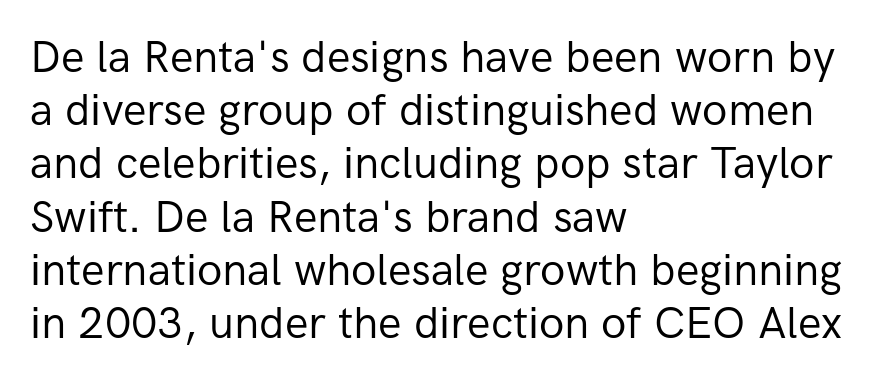
Q: Is the text bold? A: No.
Q: Is the text italic (slanted)? A: No, it is upright.
Q: Is the typeface a serif or a sans-serif typeface? A: Sans-serif.
Q: Is the text underlined? A: No.
Q: How is the paragraph aligned? A: Left-aligned.
Q: Is the spacing between letters normal or unusually wide? A: Normal.
Q: Width (condensed, normal, or wide)? A: Normal.
Q: Stroke contrast? A: Low.
Q: x-height? A: Medium.
Q: Monospaced? A: No.
